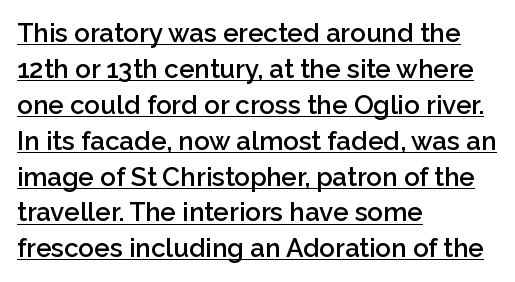
Q: Is the text bold? A: Semi-bold.
Q: Is the text italic (slanted)? A: No, it is upright.
Q: Is the text underlined? A: Yes.
Q: How is the paragraph aligned? A: Left-aligned.
Q: Is the spacing between letters normal or unusually wide? A: Normal.
Q: Is the spacing between lines tight, normal or loose? A: Normal.
